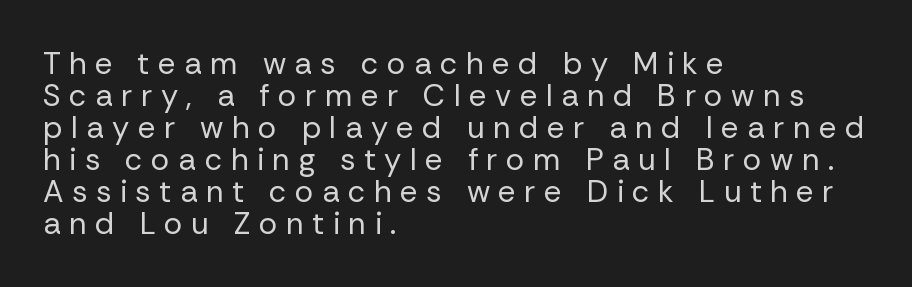
{"serif": "no", "italic": "no", "bold": "no", "weight": "regular", "width": "normal", "stroke_contrast": "low", "x_height": "medium", "monospaced": "no", "underline": "no", "align": "left", "line_spacing": "tight", "line_spacing_ratio": 1.03, "letter_spacing": "wide", "letter_spacing_em": 0.27, "glyph_px": 31}
